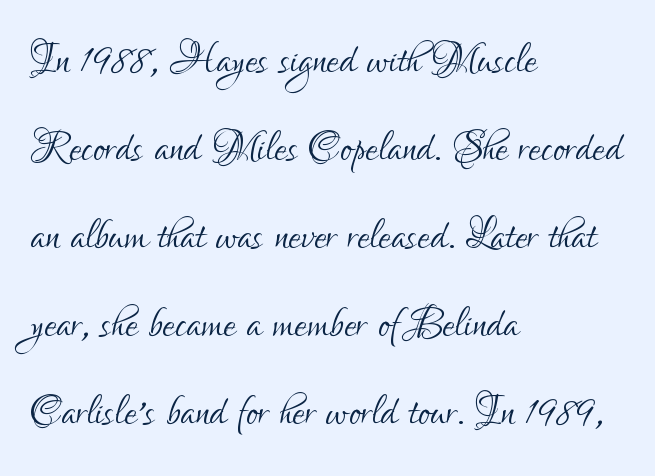
Q: Is the text bold? A: No.
Q: Is the text italic (slanted)? A: Yes.
Q: Is the typeface a serif or a sans-serif typeface? A: Sans-serif.
Q: Is the text underlined? A: No.
Q: How is the paragraph aligned? A: Left-aligned.
Q: Is the spacing between letters normal or unusually wide? A: Normal.
Q: Is the spacing between lines tight, normal or loose? A: Normal.
Q: Width (condensed, normal, or wide)? A: Condensed.
Q: Stroke contrast? A: Low.
Q: x-height? A: Small.
Q: Monospaced? A: No.
